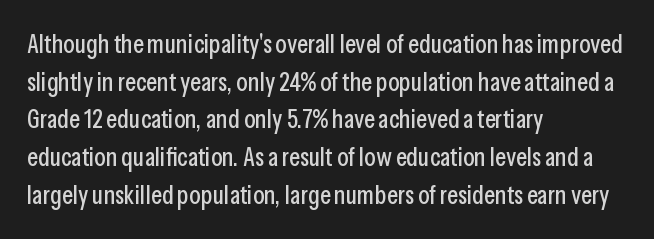
Q: Is the text italic (slanted)? A: No, it is upright.
Q: Is the text underlined? A: No.
Q: How is the paragraph aligned? A: Left-aligned.
Q: Is the spacing between letters normal or unusually wide? A: Normal.
Q: Is the spacing between lines tight, normal or loose? A: Normal.
